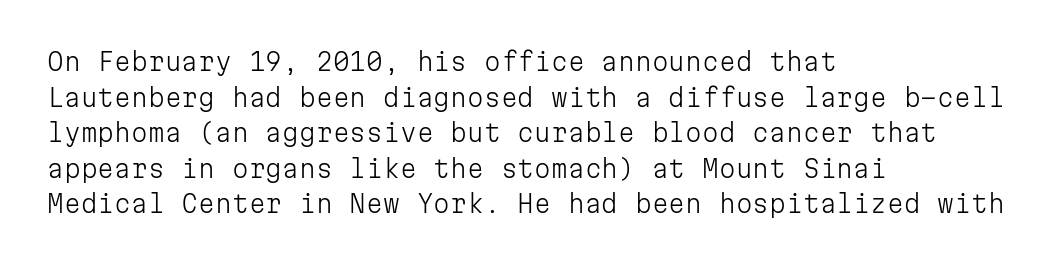
Q: Is the text bold? A: No.
Q: Is the text italic (slanted)? A: No, it is upright.
Q: Is the text underlined? A: No.
Q: How is the paragraph aligned? A: Left-aligned.
Q: Is the spacing between letters normal or unusually wide? A: Normal.
Q: Is the spacing between lines tight, normal or loose? A: Normal.
